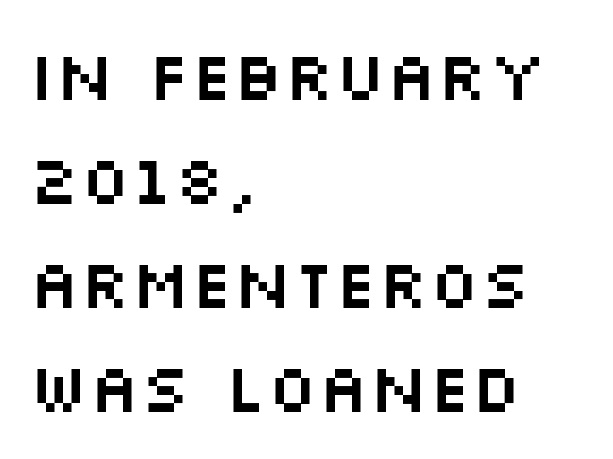
Each letter's strokes conclude bluntly, with no projecting serifs. These lines keep a tight, regular rhythm from letter to letter. A roman cut, with each character standing at attention. A typesetter would call this proportional, since set widths differ per character. Left-aligned paragraph, ragged on the right.
